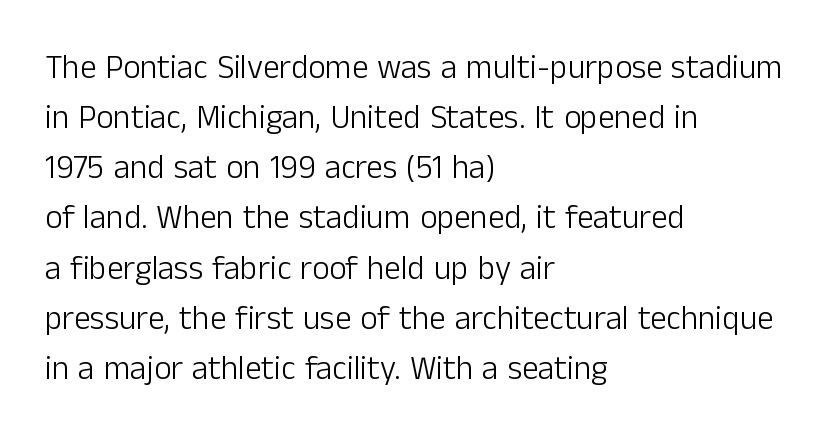
{"serif": "no", "italic": "no", "bold": "no", "weight": "light", "width": "normal", "stroke_contrast": "low", "x_height": "medium", "monospaced": "no", "underline": "no", "align": "left", "line_spacing": "normal", "line_spacing_ratio": 1.52, "letter_spacing": "normal", "letter_spacing_em": 0.0, "glyph_px": 33}
